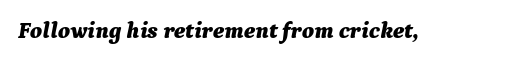
Q: Is the text bold? A: Yes.
Q: Is the text italic (slanted)? A: Yes, it leans right by about 9 degrees.
Q: Is the text underlined? A: No.
Q: Is the spacing between letters normal or unusually wide? A: Normal.
